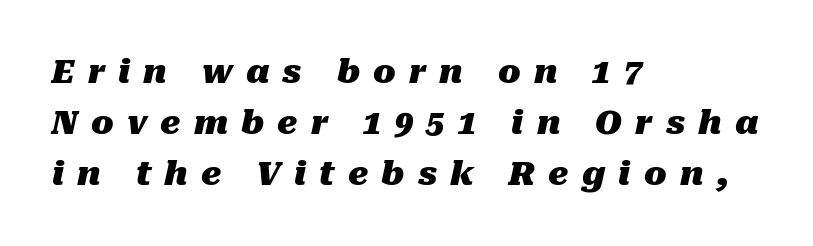
The image shows 33 px heavy type, italic (leaning right); set left-aligned, normal line spacing (1.54x), unusually wide letter spacing (+0.4 em), not underlined; medium stroke contrast and a medium x-height.
